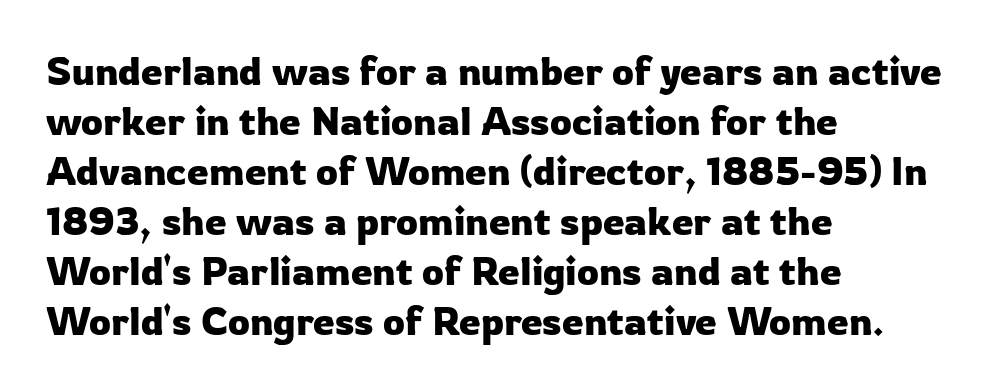
Q: Is the text italic (slanted)? A: No, it is upright.
Q: Is the typeface a serif or a sans-serif typeface? A: Sans-serif.
Q: Is the text underlined? A: No.
Q: How is the paragraph aligned? A: Left-aligned.
Q: Is the spacing between letters normal or unusually wide? A: Normal.
Q: Is the spacing between lines tight, normal or loose? A: Normal.
Q: Width (condensed, normal, or wide)? A: Normal.
Q: Stroke contrast? A: Low.
Q: x-height? A: Medium.
Q: Monospaced? A: No.
